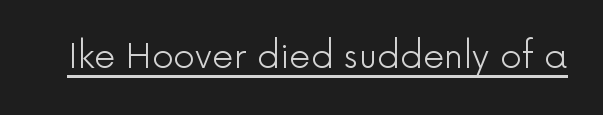
The image shows 34 px light sans-serif type, upright; set normal letter spacing, underlined; a medium x-height.
